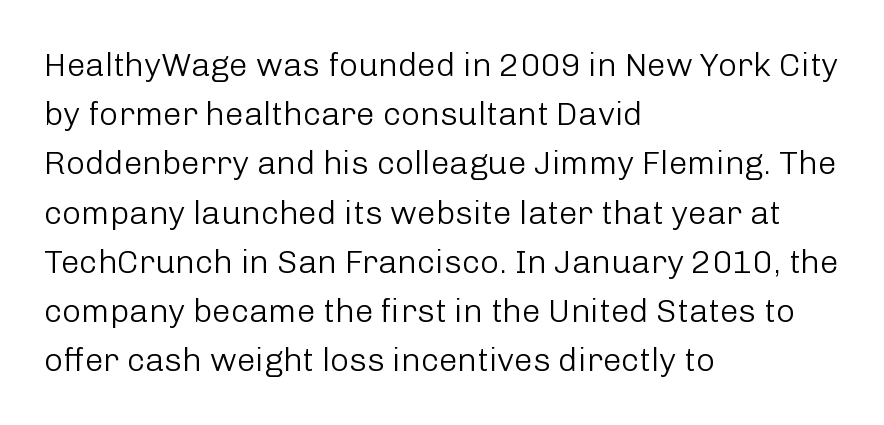
One glance says typical: line gaps are just what's usual. Is this a heavy cut? Hardly; it is regular or lighter. The rendering shows plain stroke endings on the letterforms — a sans-serif design. Does the lettering tilt? It doesn't — this is upright. Letter spacing: default. The space directly below the letters is spotless.
